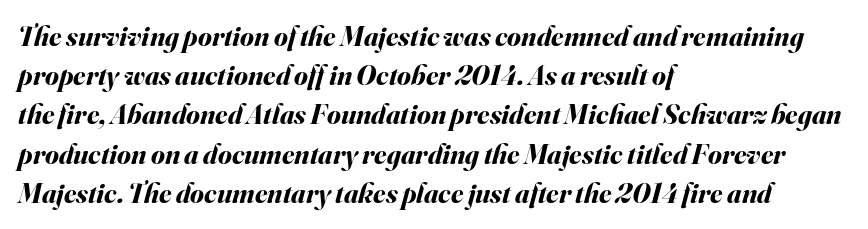
The image shows 28 px bold type, italic (leaning right); set left-aligned, normal line spacing (1.4x), normal letter spacing, not underlined; medium stroke contrast and a small x-height.
